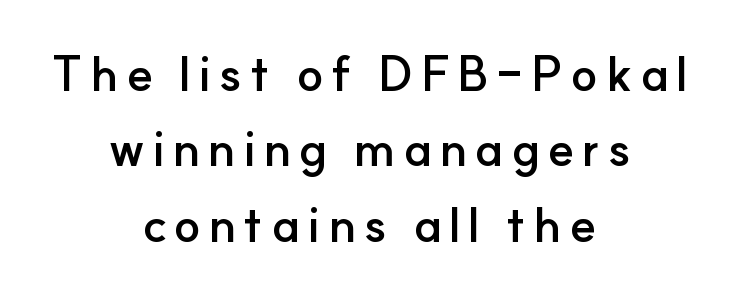
Looks like regular typesetting: each glyph gets only the width it needs. The designer left line spacing at the default. The lines are quadded center. In terms of posture, this sample is upright. Observe the absence of serifs on each vertical stroke in this sample.
